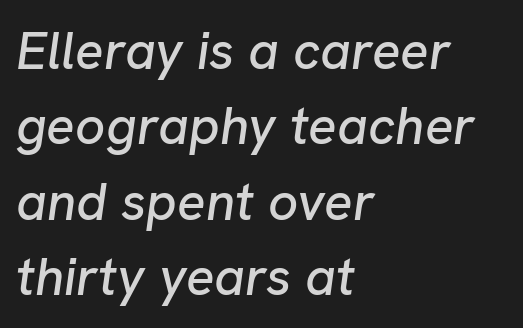
Q: Is the text italic (slanted)? A: Yes, it leans right by about 8 degrees.
Q: Is the text underlined? A: No.
Q: How is the paragraph aligned? A: Left-aligned.
Q: Is the spacing between letters normal or unusually wide? A: Normal.
Q: Is the spacing between lines tight, normal or loose? A: Normal.
Q: Width (condensed, normal, or wide)? A: Normal.
Q: Stroke contrast? A: Low.
Q: x-height? A: Medium.
Q: Monospaced? A: No.
